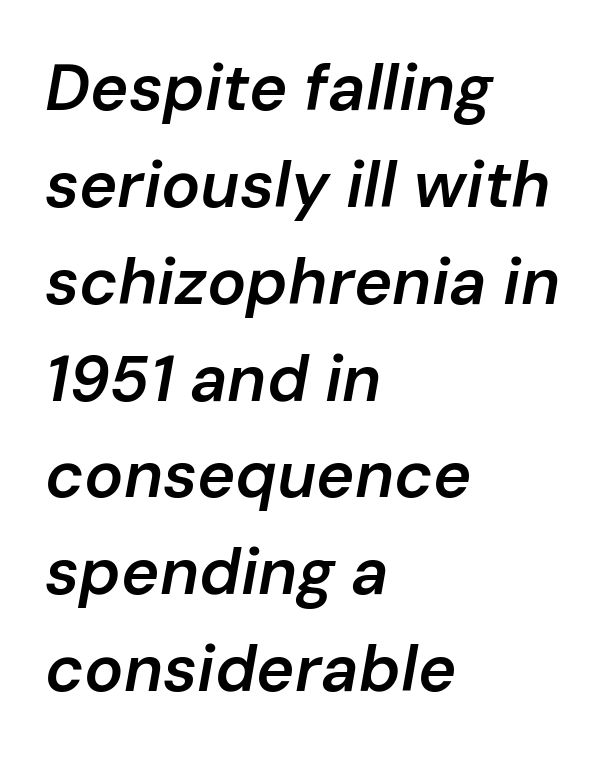
{"italic": "yes", "lean": "right", "slant_degrees": 10, "bold": "semi", "weight": "semibold", "width": "normal", "stroke_contrast": "low", "x_height": "medium", "monospaced": "no", "underline": "no", "align": "left", "line_spacing": "normal", "line_spacing_ratio": 1.49, "letter_spacing": "normal", "letter_spacing_em": 0.0, "glyph_px": 65}
